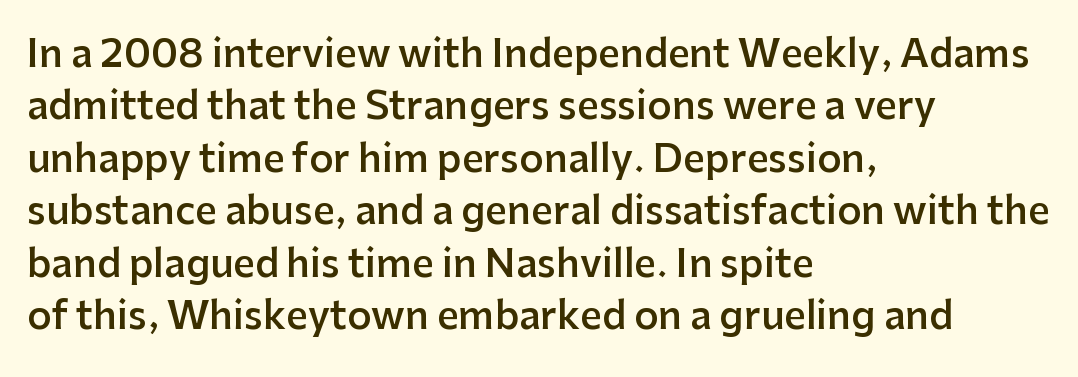
Alignment: flush left. Regarding leading, the lines here are spaced in the standard way. Spacing verdict: proportional, widths tailored to each character. Has an underline been added? It has not. A sans-serif font was chosen for this passage. Posture: straight, roman, zero tilt.
